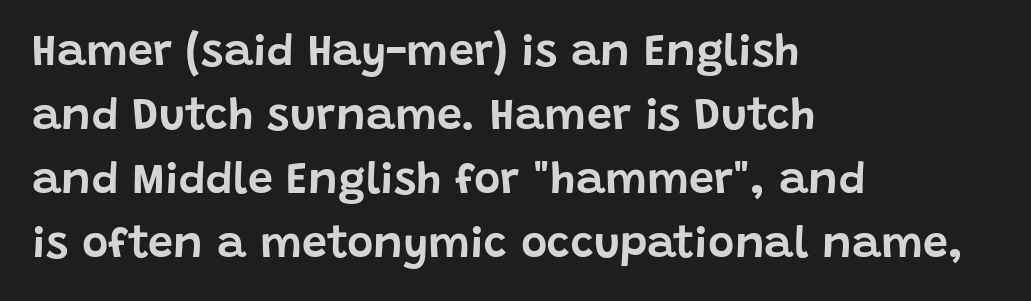
{"serif": "no", "italic": "no", "width": "normal", "stroke_contrast": "low", "x_height": "large", "monospaced": "no", "underline": "no", "align": "left", "line_spacing": "normal", "line_spacing_ratio": 1.42, "letter_spacing": "normal", "letter_spacing_em": 0.0, "glyph_px": 45}
